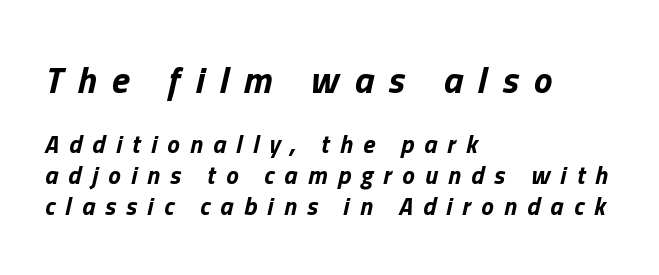
These lines were composed using italics. Inter-character spacing is expanded well beyond the font's built-in metrics. The block sitting higher on the canvas is the one with enlarged characters. The designer left line spacing at the default.
